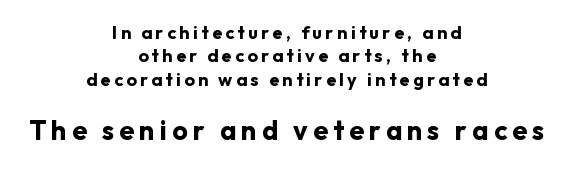
{"italic": "no", "bold": "yes", "underline": "no", "align": "center", "line_spacing": "normal", "line_spacing_ratio": 1.3, "larger_block": "second", "size_ratio": 1.5, "glyph_px": 27}
